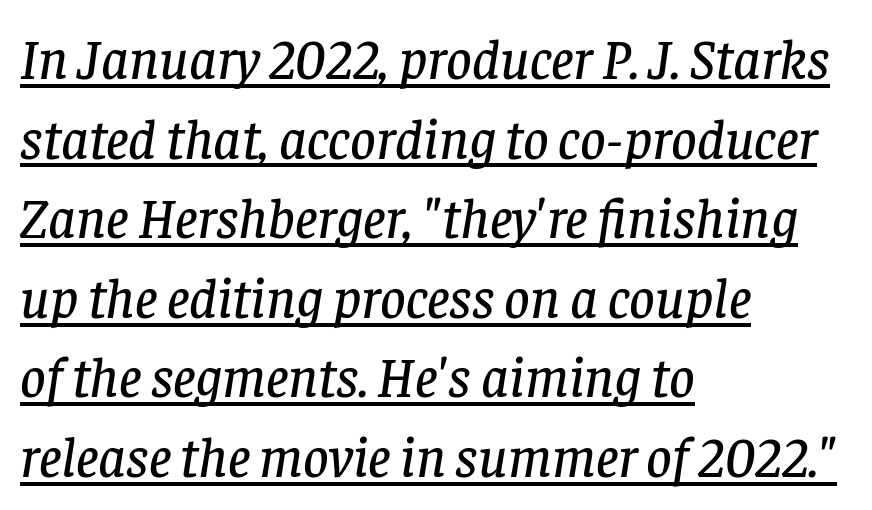
The face used here has a pronounced slope to its letters. You could not count columns in this text — the font is proportionally spaced. Yep, those are serifs on the letters. This sample uses plain, unmodified letter spacing.
